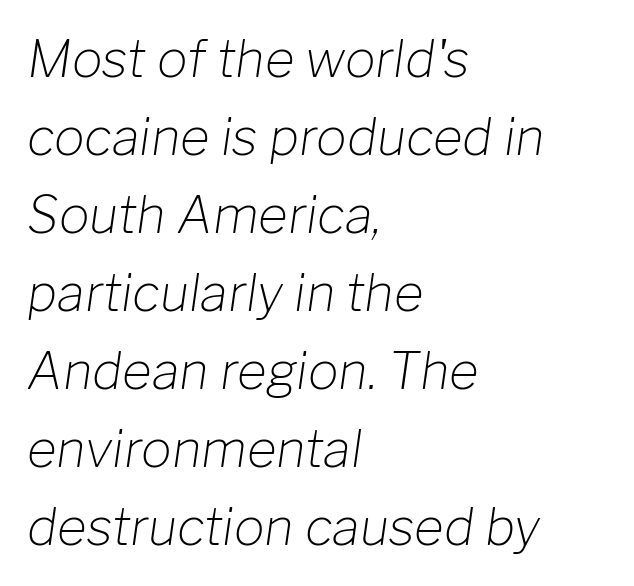
Q: Is the text bold? A: No.
Q: Is the text italic (slanted)? A: Yes, it leans right by about 8 degrees.
Q: Is the text underlined? A: No.
Q: How is the paragraph aligned? A: Left-aligned.
Q: Is the spacing between letters normal or unusually wide? A: Normal.
Q: Is the spacing between lines tight, normal or loose? A: Normal.
Q: Width (condensed, normal, or wide)? A: Normal.
Q: Stroke contrast? A: Low.
Q: x-height? A: Medium.
Q: Monospaced? A: No.
